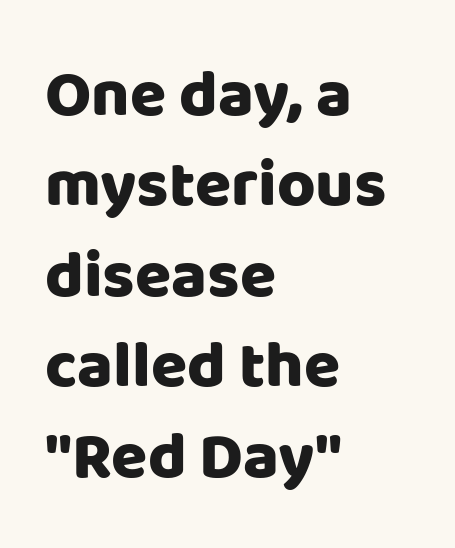
Caption: bold face, heavy strokes. Spacing between characters is what you'd get straight out of the box. Reading down the column, the eye jumps a familiar distance to each next line. Vertical strokes here are truly vertical. Short and long lines alike share a common starting point at left.
